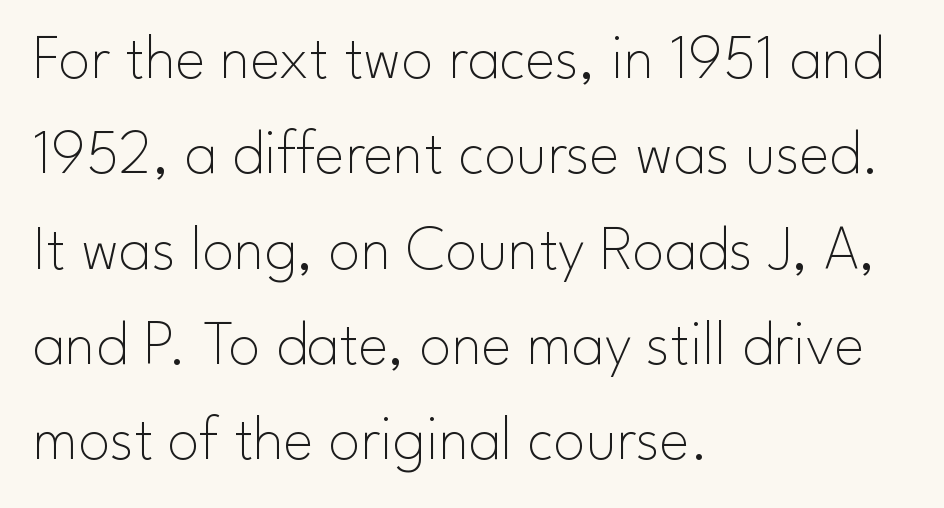
Q: Is the text bold? A: No.
Q: Is the text italic (slanted)? A: No, it is upright.
Q: Is the typeface a serif or a sans-serif typeface? A: Sans-serif.
Q: Is the text underlined? A: No.
Q: How is the paragraph aligned? A: Left-aligned.
Q: Is the spacing between letters normal or unusually wide? A: Normal.
Q: Is the spacing between lines tight, normal or loose? A: Normal.
Q: Width (condensed, normal, or wide)? A: Normal.
Q: Stroke contrast? A: Low.
Q: x-height? A: Small.
Q: Monospaced? A: No.
